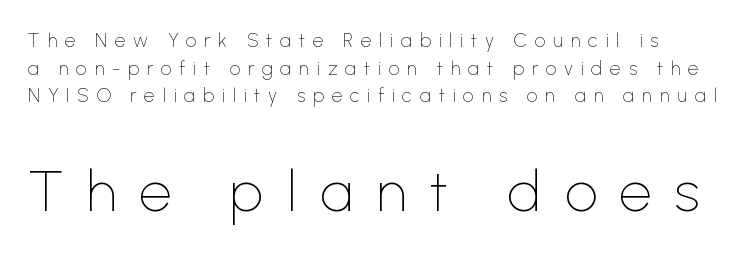
Q: Is the text bold? A: No.
Q: Is the text italic (slanted)? A: No, it is upright.
Q: Is the typeface a serif or a sans-serif typeface? A: Sans-serif.
Q: Is the text underlined? A: No.
Q: Is the spacing between letters normal or unusually wide? A: Unusually wide.
Q: Is the spacing between lines tight, normal or loose? A: Normal.
Q: Which block of text is set in a larger size, the first (top) or the second (bottom)? A: The second (bottom) one.
Q: Width (condensed, normal, or wide)? A: Normal.
Q: Stroke contrast? A: Low.
Q: x-height? A: Medium.
Q: Monospaced? A: No.
